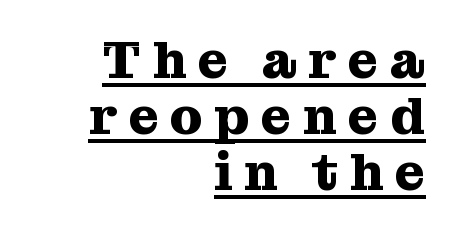
Q: Is the text bold? A: Yes.
Q: Is the text italic (slanted)? A: No, it is upright.
Q: Is the typeface a serif or a sans-serif typeface? A: Serif.
Q: Is the text underlined? A: Yes.
Q: How is the paragraph aligned? A: Right-aligned.
Q: Is the spacing between letters normal or unusually wide? A: Unusually wide.
Q: Is the spacing between lines tight, normal or loose? A: Tight.
Q: Width (condensed, normal, or wide)? A: Normal.
Q: Stroke contrast? A: Medium.
Q: x-height? A: Medium.
Q: Monospaced? A: No.
